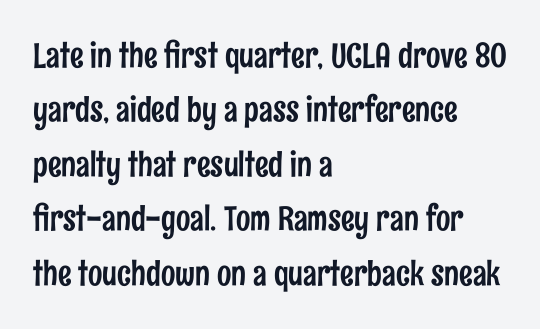
Is the letter spacing exaggerated? No — it looks like the ordinary default. Type without underlining. Is there much room between lines? A standard amount, neither cramped nor airy. Every row of glyphs begins at an identical x-position on the left. Serifs: no, the terminals of the letterforms are clean. The passage shown is typed in a proportional face where columns would drift.
